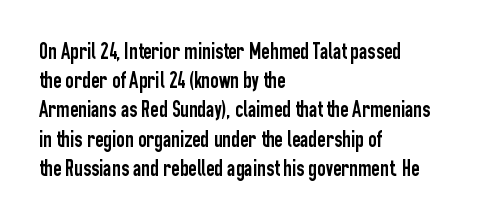
{"italic": "no", "underline": "no", "align": "left", "line_spacing": "normal", "line_spacing_ratio": 1.27, "letter_spacing": "normal", "letter_spacing_em": 0.0, "glyph_px": 23}
